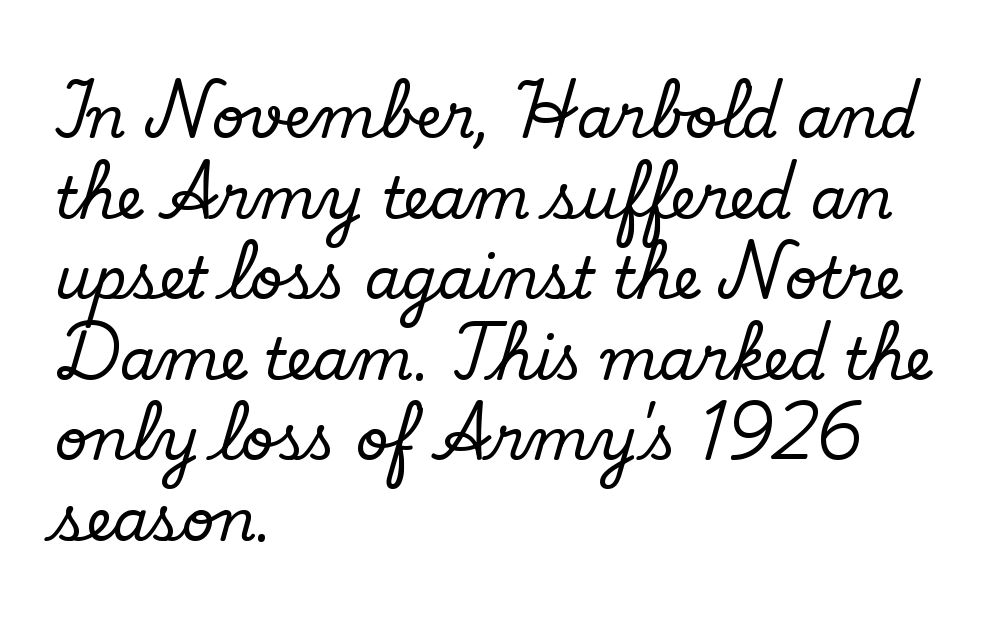
The image shows 58 px serif type; set left-aligned, normal line spacing (1.39x), normal letter spacing, not underlined; low stroke contrast and a small x-height.
